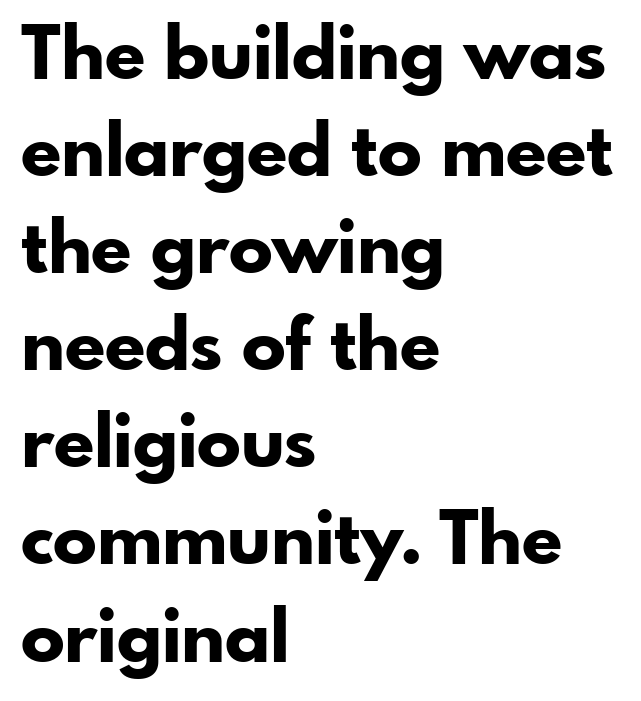
Q: Is the text bold? A: Yes.
Q: Is the text italic (slanted)? A: No, it is upright.
Q: Is the typeface a serif or a sans-serif typeface? A: Sans-serif.
Q: Is the text underlined? A: No.
Q: How is the paragraph aligned? A: Left-aligned.
Q: Is the spacing between letters normal or unusually wide? A: Normal.
Q: Is the spacing between lines tight, normal or loose? A: Normal.
Q: Width (condensed, normal, or wide)? A: Normal.
Q: Stroke contrast? A: Low.
Q: x-height? A: Small.
Q: Monospaced? A: No.
